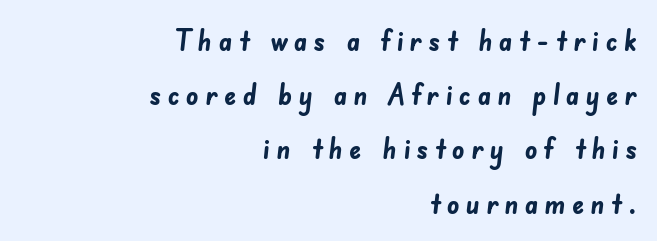
The image shows 31 px semibold sans-serif type; set right-aligned, line spacing 1.75x, not underlined; low stroke contrast and a small x-height.
